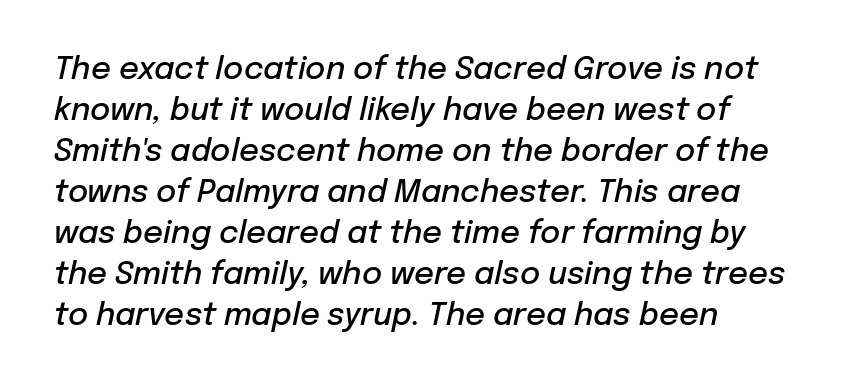
The image shows 31 px semibold type, italic (leaning right); set left-aligned, normal line spacing (1.32x), normal letter spacing, not underlined; low stroke contrast and a medium x-height.
